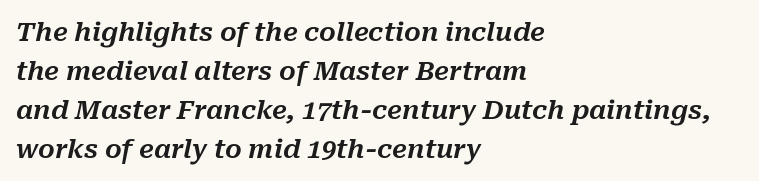
The image shows 26 px text type, italic (leaning right); set left-aligned, normal line spacing (1.5x), normal letter spacing, not underlined.
